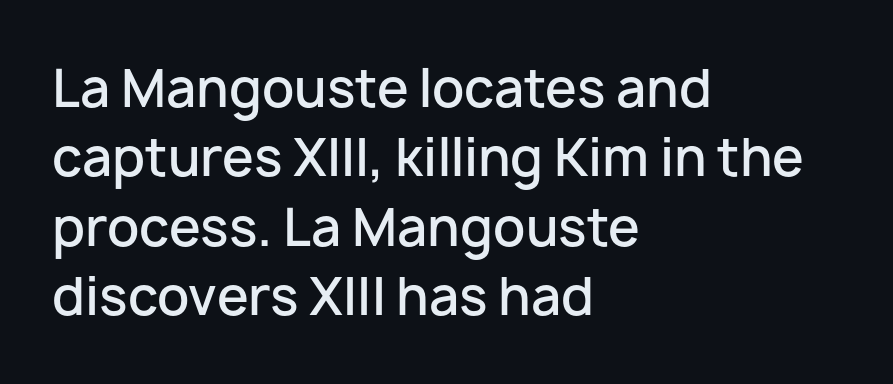
Q: Is the text bold? A: Semi-bold.
Q: Is the text italic (slanted)? A: No, it is upright.
Q: Is the typeface a serif or a sans-serif typeface? A: Sans-serif.
Q: Is the text underlined? A: No.
Q: How is the paragraph aligned? A: Left-aligned.
Q: Is the spacing between letters normal or unusually wide? A: Normal.
Q: Is the spacing between lines tight, normal or loose? A: Normal.
Q: Width (condensed, normal, or wide)? A: Normal.
Q: Stroke contrast? A: Low.
Q: x-height? A: Medium.
Q: Monospaced? A: No.
